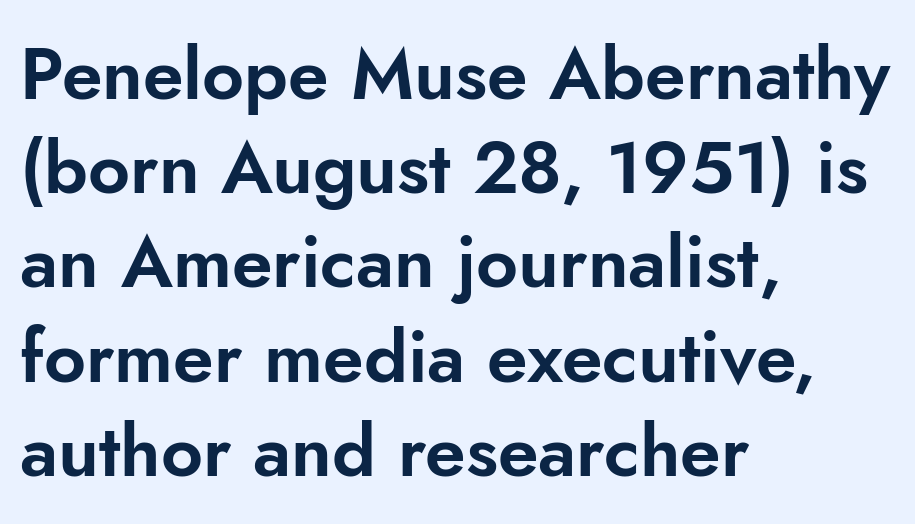
{"serif": "no", "italic": "no", "width": "normal", "stroke_contrast": "low", "x_height": "small", "monospaced": "no", "underline": "no", "align": "left", "line_spacing": "normal", "line_spacing_ratio": 1.29, "letter_spacing": "normal", "letter_spacing_em": 0.0, "glyph_px": 73}
